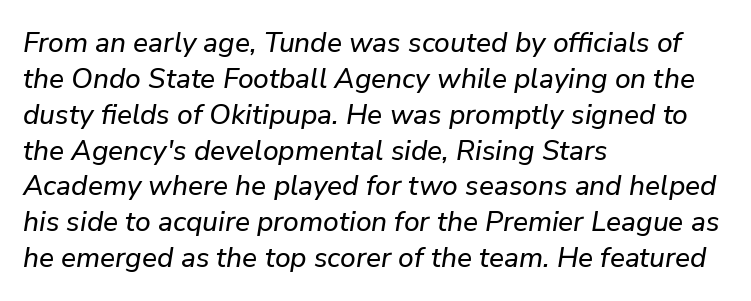
The whole block is typeset with a tilt. Descenders hang freely into open space. The face used here is rendered with its standard letterfit. Spacing verdict: proportional, widths tailored to each character.
